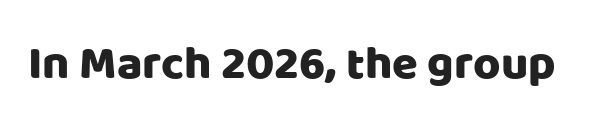
{"serif": "no", "italic": "no", "width": "normal", "stroke_contrast": "low", "x_height": "large", "monospaced": "no", "underline": "no", "letter_spacing": "normal", "letter_spacing_em": 0.0, "glyph_px": 47}
